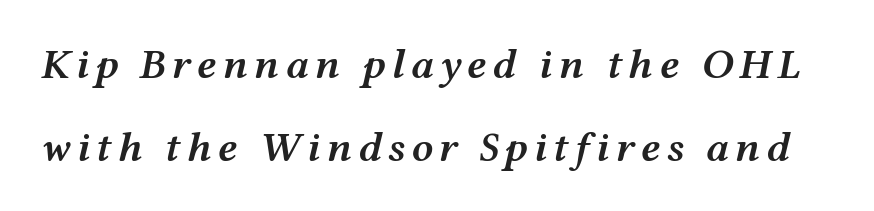
The image shows 43 px semibold, wide type, italic (leaning right); set loose line spacing (1.92x), not underlined; medium stroke contrast and a medium x-height.
